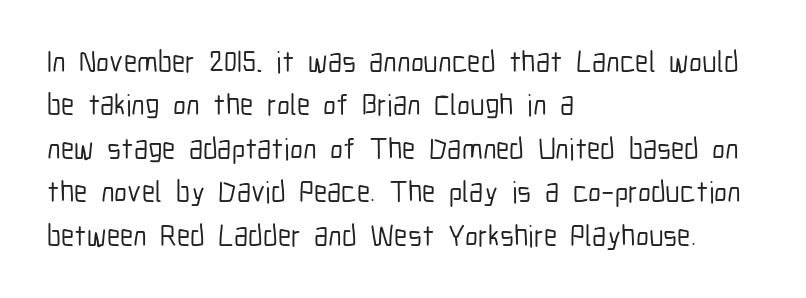
The image shows 30 px condensed sans-serif type, upright; set left-aligned, normal line spacing (1.45x), normal letter spacing, not underlined; low stroke contrast and a medium x-height.
